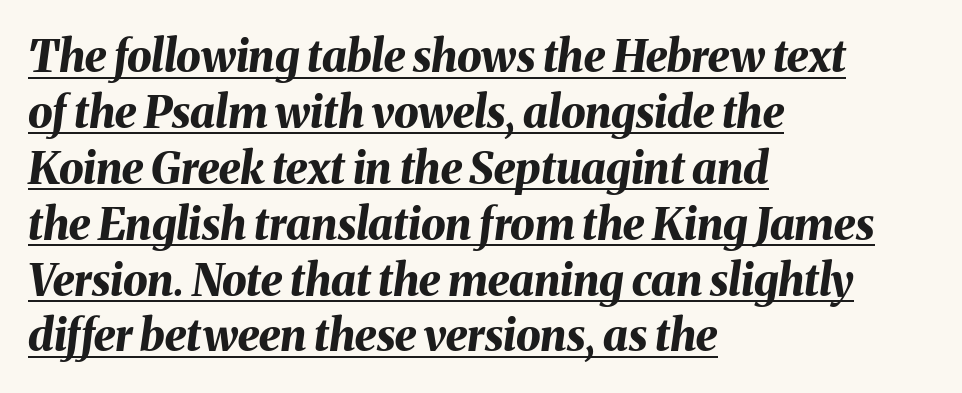
This is underlined copy, the kind a proofreader might mark for attention. No extra tracking has been applied to these lines. The setting favours the left margin, as ordinary paragraphs usually do. The letters advance in unequal steps, a hallmark of proportional type. Normally led — the rows are evenly, conventionally spaced.
